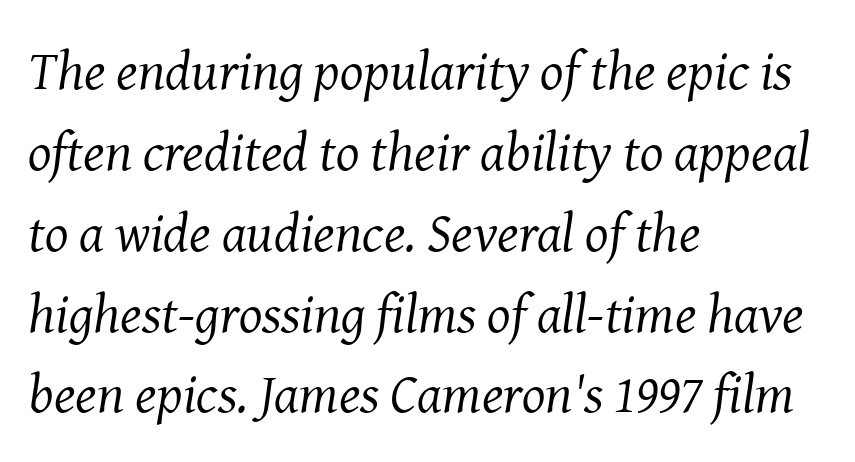
Any mark beneath the type? The region is blank. The typesetter chose a ragged-right arrangement here. Regarding serifs, this sample has them. Weight class: somewhere from thin through regular.
